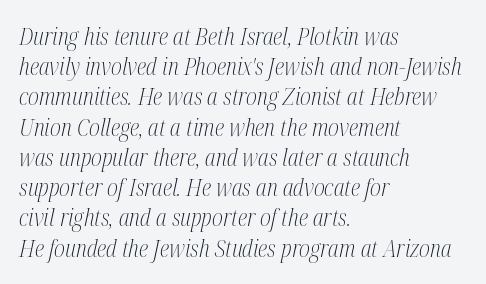
{"italic": "yes", "lean": "right", "slant_degrees": 12, "bold": "no", "underline": "no", "align": "left", "line_spacing": "normal", "line_spacing_ratio": 1.26, "letter_spacing": "normal", "letter_spacing_em": 0.0, "glyph_px": 24}
